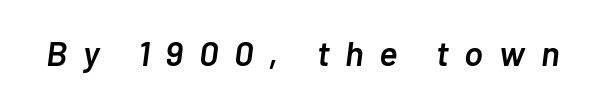
{"italic": "yes", "lean": "right", "slant_degrees": 7, "bold": "semi", "weight": "semibold", "width": "normal", "stroke_contrast": "low", "x_height": "medium", "monospaced": "no", "underline": "no", "letter_spacing": "wide", "letter_spacing_em": 0.45, "glyph_px": 35}
